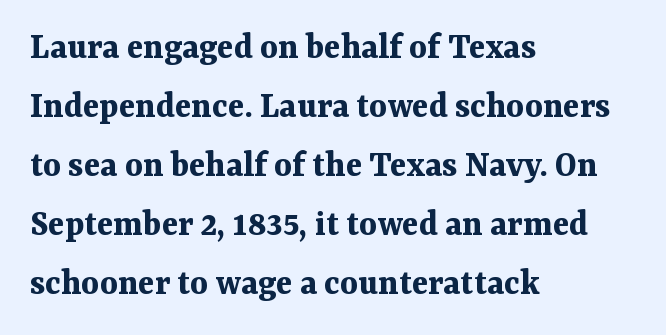
Q: Is the text bold? A: Yes.
Q: Is the text italic (slanted)? A: No, it is upright.
Q: Is the typeface a serif or a sans-serif typeface? A: Serif.
Q: Is the text underlined? A: No.
Q: How is the paragraph aligned? A: Left-aligned.
Q: Is the spacing between letters normal or unusually wide? A: Normal.
Q: Is the spacing between lines tight, normal or loose? A: Normal.
Q: Width (condensed, normal, or wide)? A: Normal.
Q: Stroke contrast? A: Medium.
Q: x-height? A: Medium.
Q: Monospaced? A: No.
